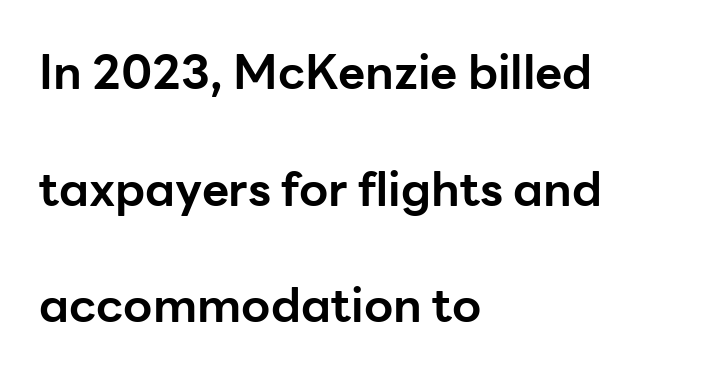
{"serif": "no", "italic": "no", "bold": "yes", "weight": "bold", "width": "normal", "stroke_contrast": "low", "x_height": "medium", "monospaced": "no", "underline": "no", "align": "left", "line_spacing": "loose", "line_spacing_ratio": 2.48, "letter_spacing": "normal", "letter_spacing_em": 0.0, "glyph_px": 47}
